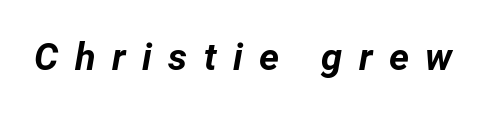
{"italic": "yes", "lean": "right", "slant_degrees": 12, "bold": "yes", "weight": "bold", "width": "normal", "stroke_contrast": "low", "x_height": "medium", "monospaced": "no", "underline": "no", "letter_spacing": "wide", "letter_spacing_em": 0.43, "glyph_px": 38}
